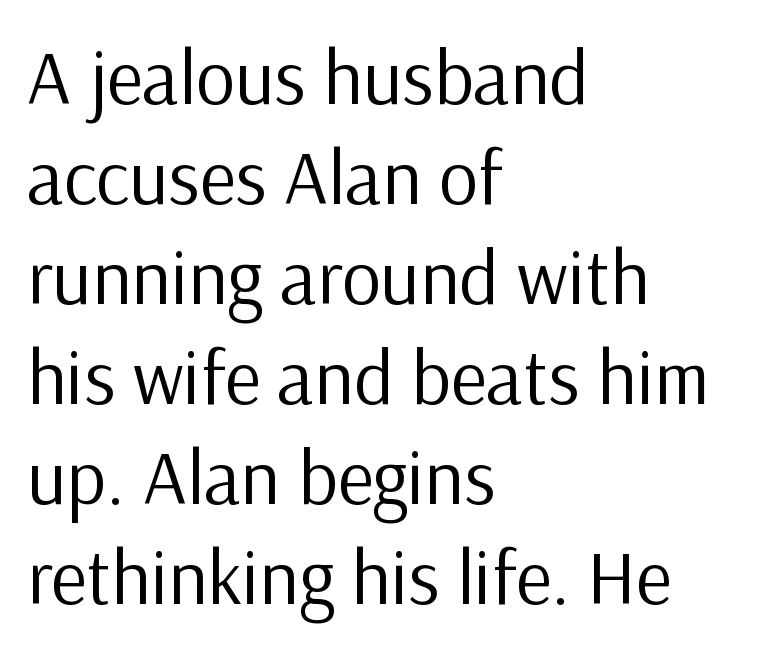
Q: Is the text bold? A: No.
Q: Is the text italic (slanted)? A: No, it is upright.
Q: Is the typeface a serif or a sans-serif typeface? A: Sans-serif.
Q: Is the text underlined? A: No.
Q: How is the paragraph aligned? A: Left-aligned.
Q: Is the spacing between letters normal or unusually wide? A: Normal.
Q: Is the spacing between lines tight, normal or loose? A: Normal.
Q: Width (condensed, normal, or wide)? A: Normal.
Q: Stroke contrast? A: Low.
Q: x-height? A: Medium.
Q: Monospaced? A: No.
